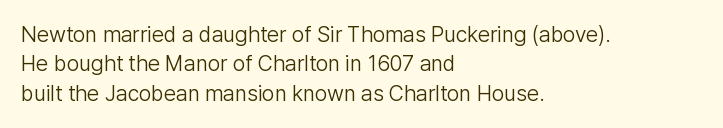
Caption: face not bold, strokes unweighted. Whoever set this chose a conventional vertical rhythm. This sample uses plain, unmodified letter spacing. The lettering stays uniformly vertical, giving the passage a roman look. Rule under the text: the space is simply empty.
